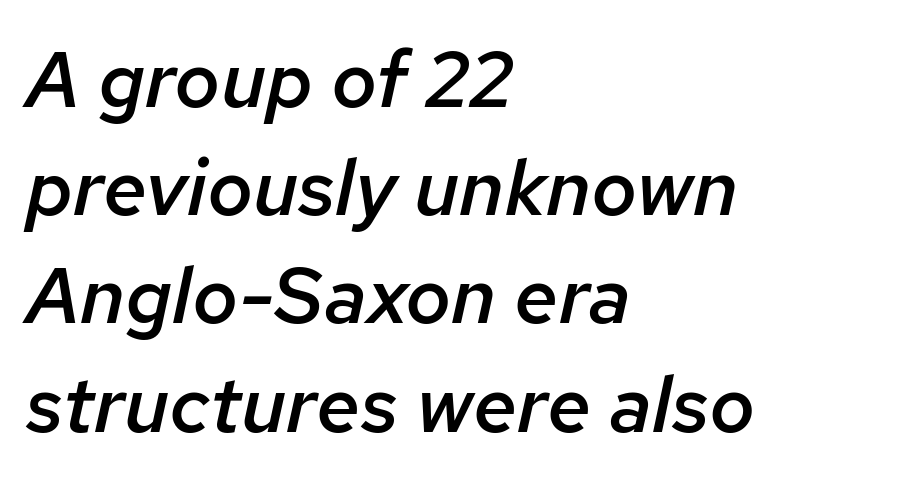
Q: Is the text bold? A: Semi-bold.
Q: Is the text italic (slanted)? A: Yes, it leans right by about 12 degrees.
Q: Is the text underlined? A: No.
Q: How is the paragraph aligned? A: Left-aligned.
Q: Is the spacing between letters normal or unusually wide? A: Normal.
Q: Is the spacing between lines tight, normal or loose? A: Normal.
Q: Width (condensed, normal, or wide)? A: Normal.
Q: Stroke contrast? A: Low.
Q: x-height? A: Medium.
Q: Monospaced? A: No.
